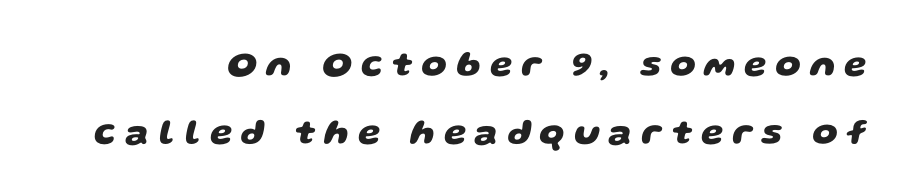
Here the designer chose a conventional face with non-uniform glyph widths. What weight is shown? A full bold with thick strokes. The letterforms stand isolated, each surrounded by extra space. Each row of text sits above clean, open space. The designer went with a sans here, leaving each stem footless.
